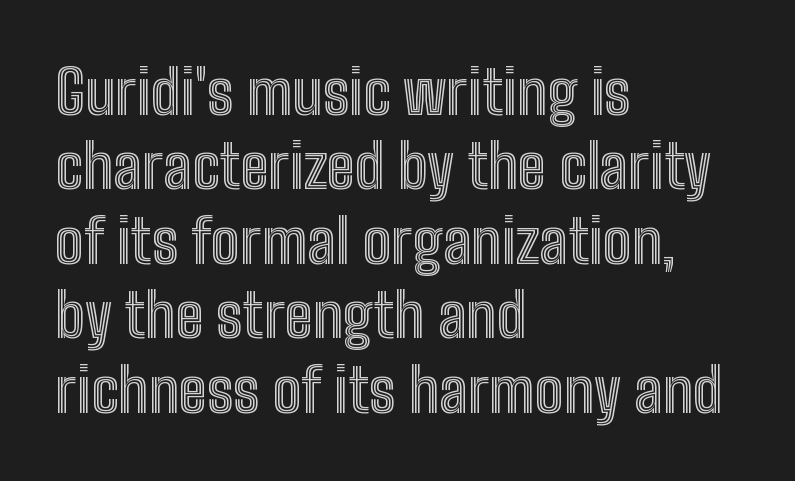
Q: Is the text italic (slanted)? A: No, it is upright.
Q: Is the text underlined? A: No.
Q: How is the paragraph aligned? A: Left-aligned.
Q: Is the spacing between letters normal or unusually wide? A: Normal.
Q: Width (condensed, normal, or wide)? A: Condensed.
Q: x-height? A: Medium.
Q: Monospaced? A: No.
